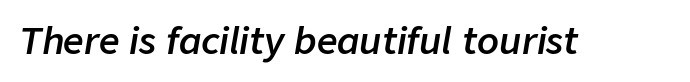
Italic? Definitely — the glyphs are oblique. Spacing verdict: proportional, widths tailored to each character. The gaps between neighbouring characters are ordinary and unremarkable. Its strokes are somewhat broadened, the hallmark of semibold type.
